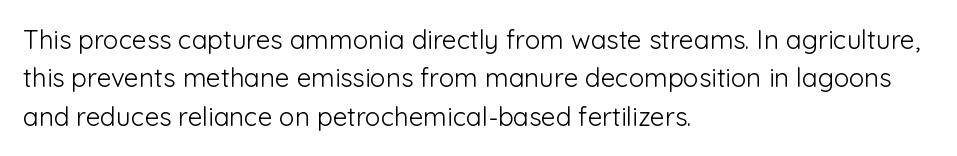
Q: Is the text bold? A: No.
Q: Is the text italic (slanted)? A: No, it is upright.
Q: Is the text underlined? A: No.
Q: How is the paragraph aligned? A: Left-aligned.
Q: Is the spacing between letters normal or unusually wide? A: Normal.
Q: Is the spacing between lines tight, normal or loose? A: Normal.
